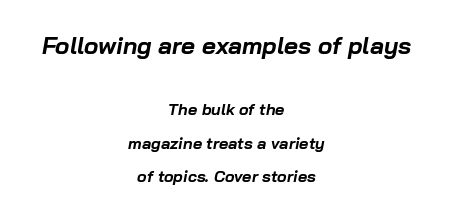
{"italic": "yes", "lean": "right", "slant_degrees": 10, "bold": "yes", "underline": "no", "align": "center", "line_spacing": "loose", "line_spacing_ratio": 2.09, "letter_spacing": "normal", "letter_spacing_em": 0.0, "larger_block": "first", "size_ratio": 1.5, "glyph_px": 24}
